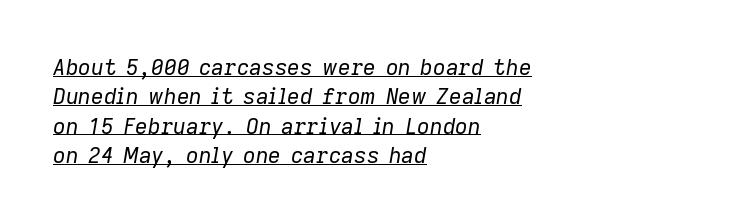
The image shows 22 px text type, italic (leaning right); set left-aligned, normal line spacing (1.33x), normal letter spacing, underlined.
